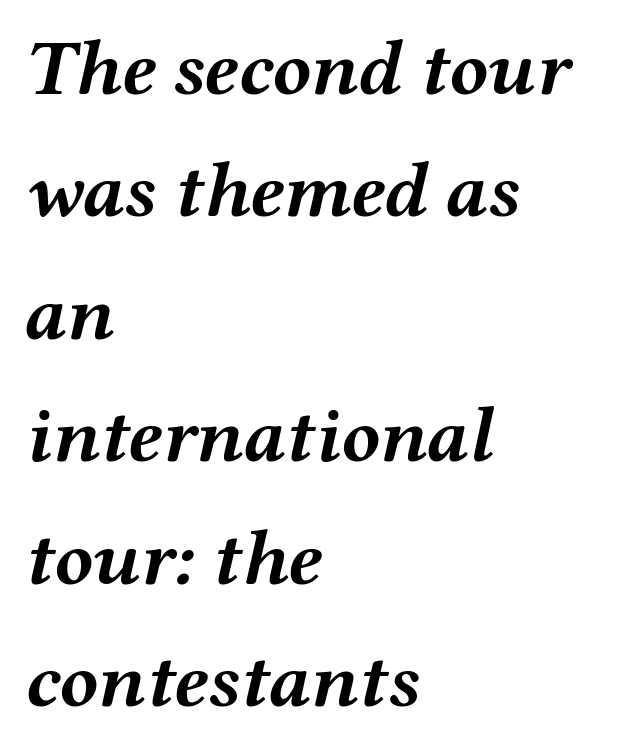
The image shows 79 px semibold, wide type, italic (leaning right); set left-aligned, normal line spacing (1.55x), normal letter spacing, not underlined; medium stroke contrast and a medium x-height.
